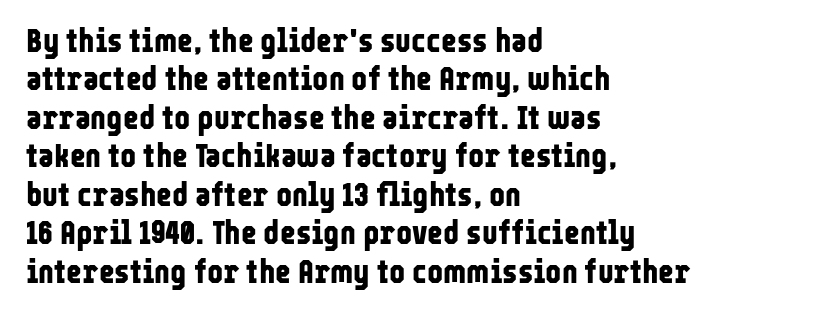
{"serif": "no", "italic": "no", "bold": "yes", "weight": "bold", "width": "condensed", "stroke_contrast": "low", "x_height": "medium", "monospaced": "no", "underline": "no", "align": "left", "line_spacing": "tight", "line_spacing_ratio": 1.13, "letter_spacing": "normal", "letter_spacing_em": 0.0, "glyph_px": 34}
